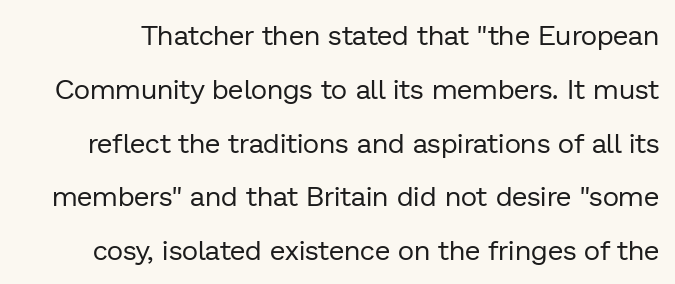
The image shows 28 px regular-weight sans-serif type, upright; set loose line spacing (1.92x), normal letter spacing, not underlined; low stroke contrast and a medium x-height.
